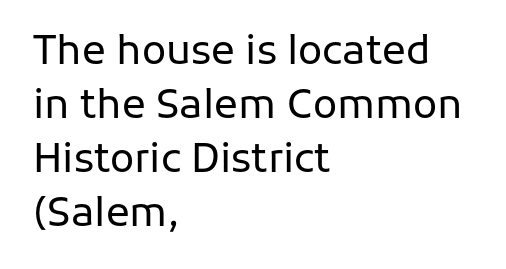
Each word holds together tightly as a unit, with standard inter-letter gaps. The rendering uses natural spacing where letterforms have individual widths. No chunkiness to these letters — they're not bold. This sample is left-justified, so line endings fall wherever the words run out.
